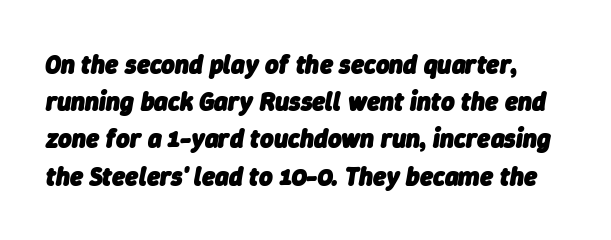
Q: Is the text bold? A: Yes.
Q: Is the text italic (slanted)? A: Yes, it leans right by about 9 degrees.
Q: Is the text underlined? A: No.
Q: Is the spacing between letters normal or unusually wide? A: Normal.
Q: Is the spacing between lines tight, normal or loose? A: Normal.
